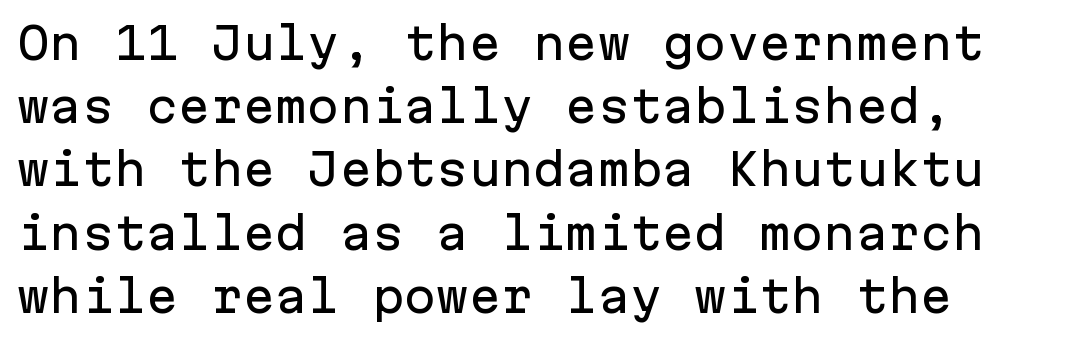
The image shows 43 px sans-serif type, upright, monospaced; set normal line spacing (1.47x), normal letter spacing, not underlined; low stroke contrast and a medium x-height.
